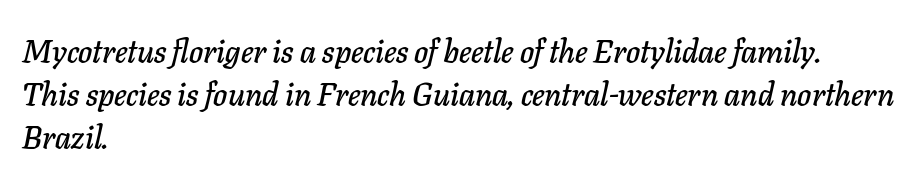
Q: Is the text italic (slanted)? A: Yes, it leans right by about 11 degrees.
Q: Is the text underlined? A: No.
Q: How is the paragraph aligned? A: Left-aligned.
Q: Is the spacing between letters normal or unusually wide? A: Normal.
Q: Is the spacing between lines tight, normal or loose? A: Normal.
Q: Width (condensed, normal, or wide)? A: Normal.
Q: Stroke contrast? A: Low.
Q: x-height? A: Medium.
Q: Monospaced? A: No.
